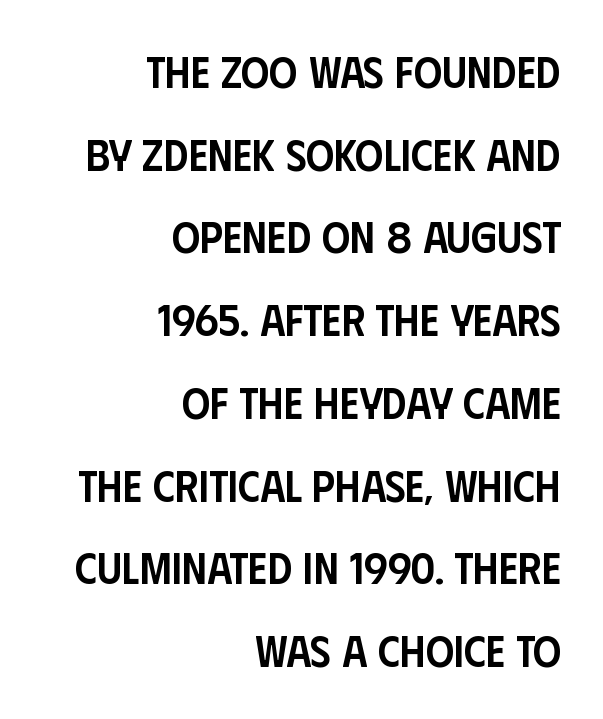
Q: Is the text bold? A: Semi-bold.
Q: Is the text italic (slanted)? A: No, it is upright.
Q: Is the typeface a serif or a sans-serif typeface? A: Sans-serif.
Q: Is the text underlined? A: No.
Q: How is the paragraph aligned? A: Right-aligned.
Q: Is the spacing between letters normal or unusually wide? A: Normal.
Q: Width (condensed, normal, or wide)? A: Condensed.
Q: Stroke contrast? A: Low.
Q: x-height? A: Large.
Q: Monospaced? A: No.
